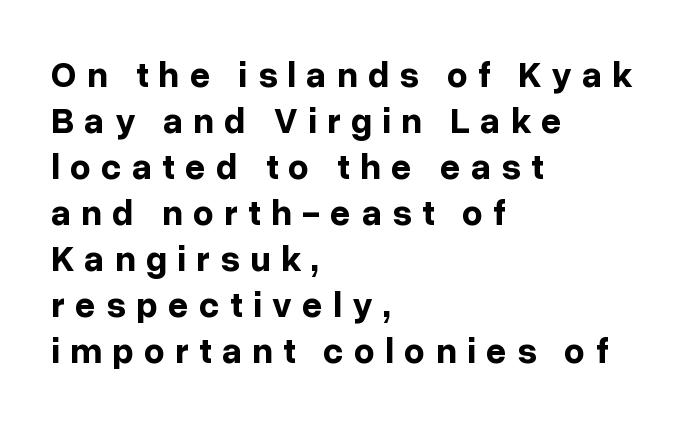
Rendered with straight, roman letterforms. The strip under each line holds only bare page. Students, this is bold: see how much ink each stroke carries. What kind of face is this? One without serifs — a sans.
